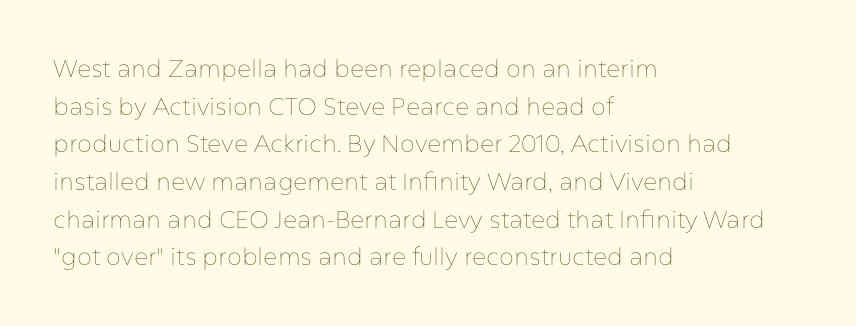
Q: Is the text bold? A: No.
Q: Is the text italic (slanted)? A: No, it is upright.
Q: Is the text underlined? A: No.
Q: How is the paragraph aligned? A: Left-aligned.
Q: Is the spacing between letters normal or unusually wide? A: Normal.
Q: Is the spacing between lines tight, normal or loose? A: Normal.
